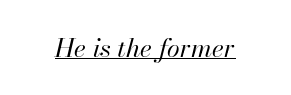
Spacing between characters is what you'd get straight out of the box. In terms of posture, this sample is oblique. No extra ink here — the face is not bold. Like a heading marked for emphasis, these lines bear an underscore.
